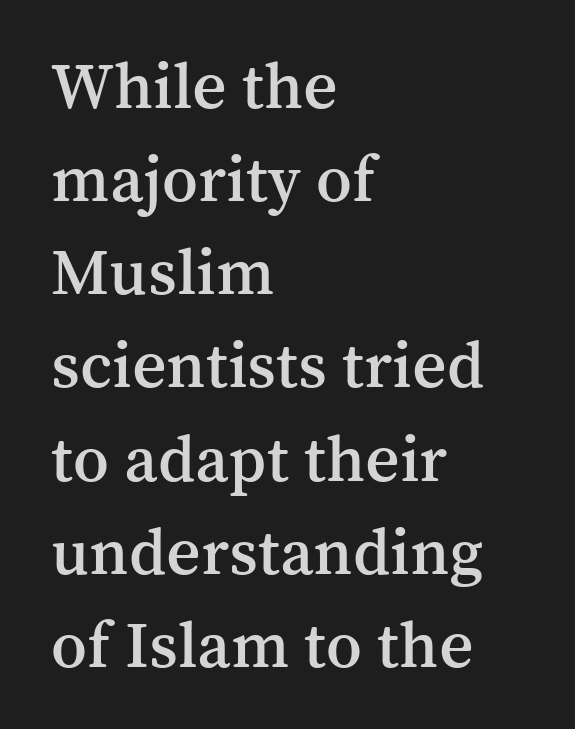
A serif font was chosen for this passage. The area under the type is left untouched. Left-aligned paragraph, ragged on the right. Caption: standard tracking, unaltered.
